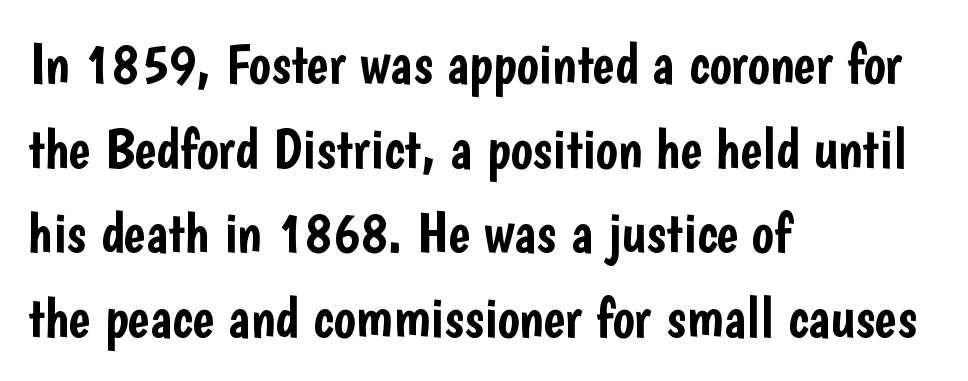
Does extra space separate the letters? No, they use regular spacing. Vertical spacing — default. Font category for this specimen: sans-serif. This rendering uses left alignment, leaving the right contour irregular. Proportional: the letters do not fall into vertical columns.
